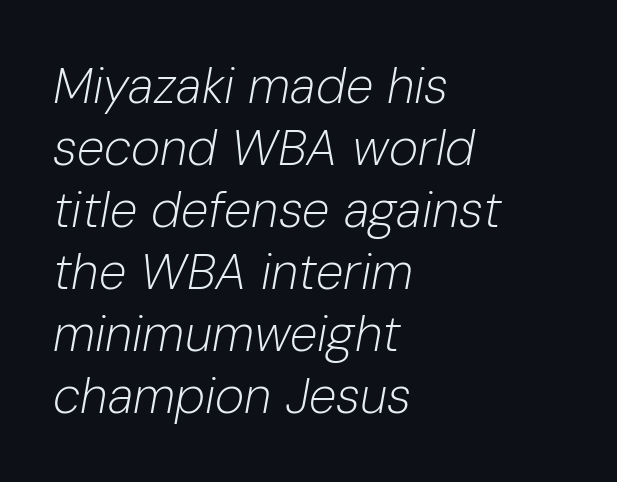
{"italic": "yes", "lean": "right", "slant_degrees": 10, "bold": "no", "weight": "light", "width": "normal", "stroke_contrast": "low", "x_height": "medium", "monospaced": "no", "underline": "no", "align": "left", "line_spacing_ratio": 1.24, "letter_spacing": "normal", "letter_spacing_em": 0.0, "glyph_px": 50}
